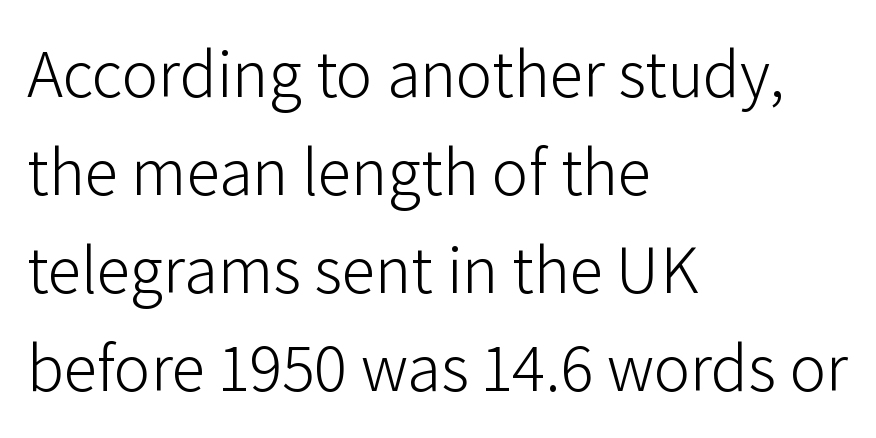
Leading: standard. Teacher's note: observe the even left margin — that is flush-left alignment. These lines are composed in type without serifs. Think of a printed novel: that variable character pitch is what you see here. Lines of text with bare space underneath. This sample uses plain, unmodified letter spacing.
